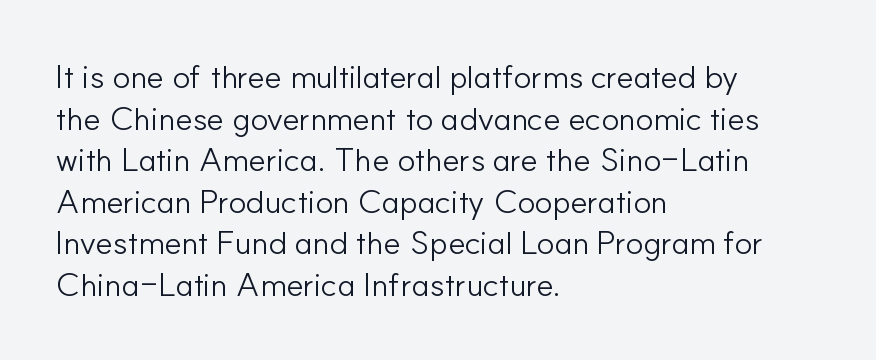
The image shows 33 px light sans-serif type, upright; set left-aligned, normal line spacing (1.26x), normal letter spacing, not underlined; low stroke contrast and a small x-height.
